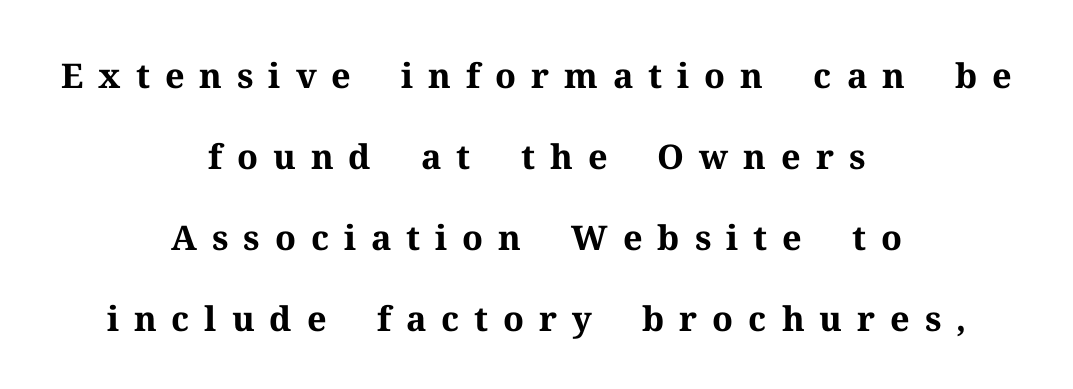
Students, observe: this is what heavily led, spacious text looks like. The words here are not underlined. Line starts and ends both wander, symmetrically. You can tell it's not italic because the verticals are truly vertical. The letterforms stand isolated, each surrounded by extra space. Unlike a clean sans, this face finishes its strokes with serifs.
